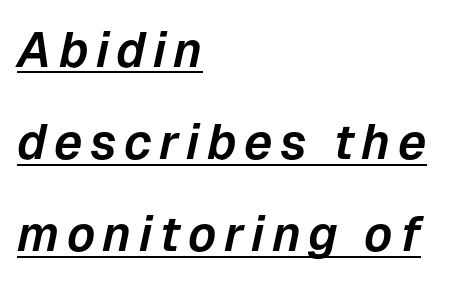
Proportional: the letters do not fall into vertical columns. All the whitespace from short lines collects on the right. A rule runs beneath these lines of type. Rendered with sloped, italic letterforms.
